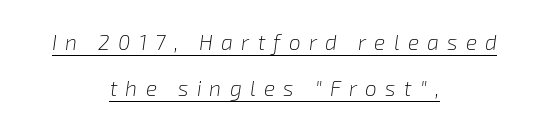
Q: Is the text bold? A: No.
Q: Is the text italic (slanted)? A: Yes, it leans right by about 8 degrees.
Q: Is the text underlined? A: Yes.
Q: How is the paragraph aligned? A: Centered.
Q: Is the spacing between letters normal or unusually wide? A: Unusually wide.
Q: Is the spacing between lines tight, normal or loose? A: Loose.
